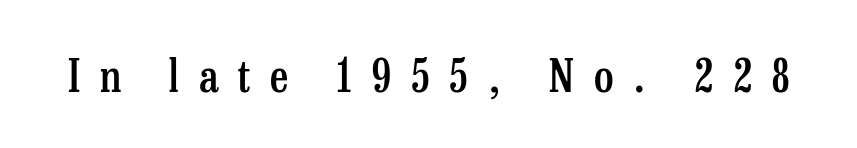
Q: Is the text bold? A: Semi-bold.
Q: Is the text italic (slanted)? A: No, it is upright.
Q: Is the typeface a serif or a sans-serif typeface? A: Serif.
Q: Is the text underlined? A: No.
Q: Is the spacing between letters normal or unusually wide? A: Unusually wide.
Q: Width (condensed, normal, or wide)? A: Condensed.
Q: Stroke contrast? A: Low.
Q: x-height? A: Medium.
Q: Monospaced? A: No.
